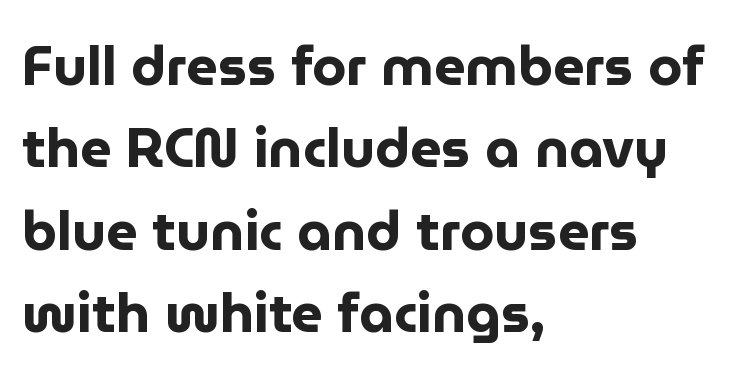
Q: Is the text bold? A: Yes.
Q: Is the text italic (slanted)? A: No, it is upright.
Q: Is the typeface a serif or a sans-serif typeface? A: Sans-serif.
Q: Is the text underlined? A: No.
Q: How is the paragraph aligned? A: Left-aligned.
Q: Is the spacing between letters normal or unusually wide? A: Normal.
Q: Is the spacing between lines tight, normal or loose? A: Normal.
Q: Width (condensed, normal, or wide)? A: Normal.
Q: Stroke contrast? A: Low.
Q: x-height? A: Medium.
Q: Monospaced? A: No.
